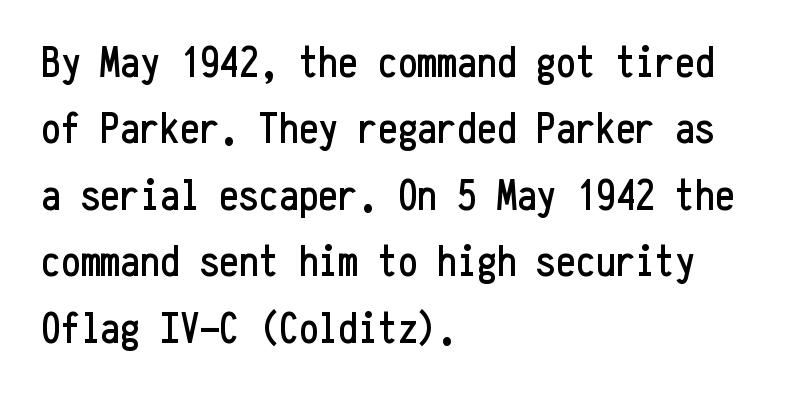
The image shows 44 px condensed sans-serif type, upright, monospaced; set left-aligned, normal line spacing (1.51x), normal letter spacing, not underlined; low stroke contrast and a medium x-height.
